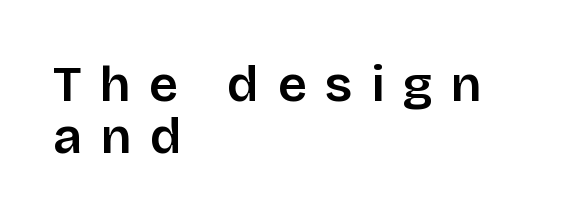
Q: Is the text italic (slanted)? A: No, it is upright.
Q: Is the typeface a serif or a sans-serif typeface? A: Sans-serif.
Q: Is the text underlined? A: No.
Q: How is the paragraph aligned? A: Left-aligned.
Q: Is the spacing between letters normal or unusually wide? A: Unusually wide.
Q: Is the spacing between lines tight, normal or loose? A: Tight.
Q: Width (condensed, normal, or wide)? A: Normal.
Q: Stroke contrast? A: Low.
Q: x-height? A: Large.
Q: Monospaced? A: No.
